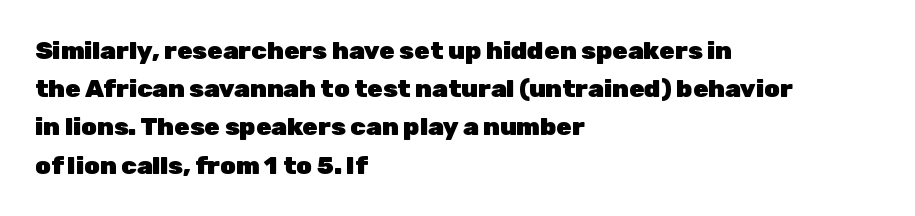
Q: Is the text bold? A: Yes.
Q: Is the text italic (slanted)? A: No, it is upright.
Q: Is the text underlined? A: No.
Q: How is the paragraph aligned? A: Left-aligned.
Q: Is the spacing between letters normal or unusually wide? A: Normal.
Q: Is the spacing between lines tight, normal or loose? A: Normal.
